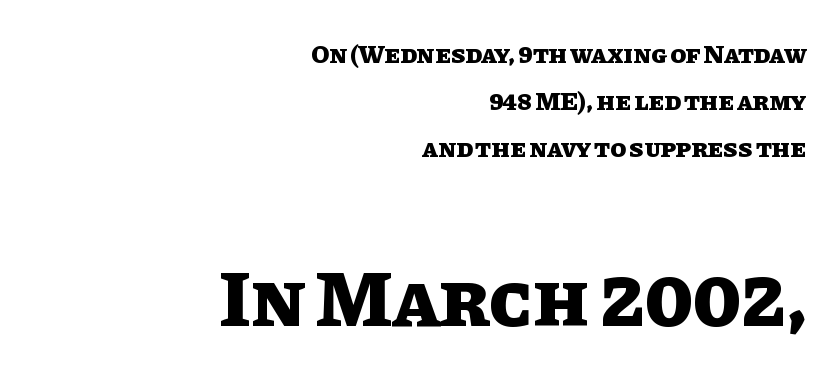
The image shows 79 px heavy type, upright; set right-aligned, line spacing 1.8x, normal letter spacing, not underlined; the second (bottom) block is 3.04x larger; low stroke contrast and a large x-height.
